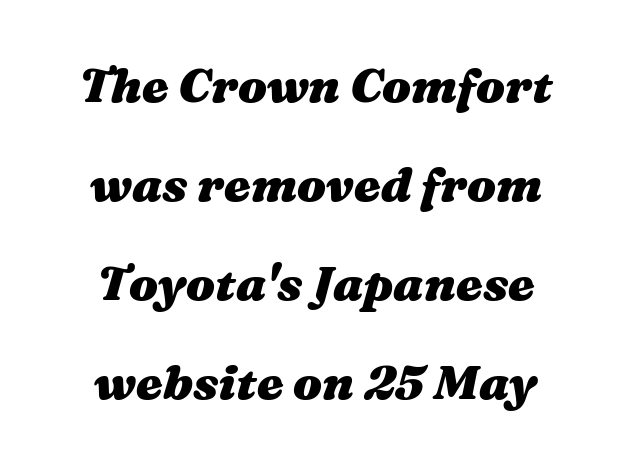
The image shows 48 px heavy, wide type, italic (leaning right); set centered, loose line spacing (2.06x), normal letter spacing, not underlined; medium stroke contrast and a medium x-height.
